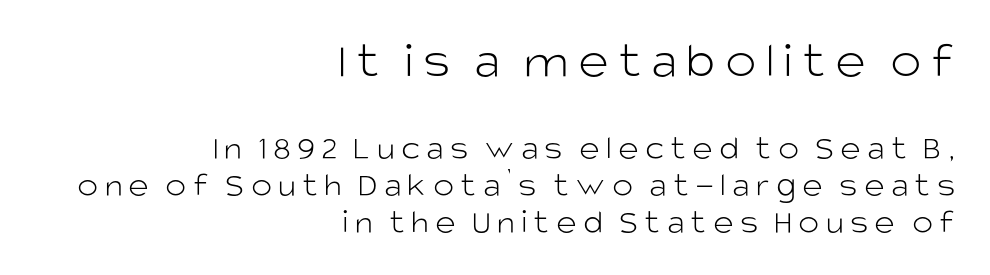
Q: Is the text bold? A: No.
Q: Is the text italic (slanted)? A: No, it is upright.
Q: Is the typeface a serif or a sans-serif typeface? A: Sans-serif.
Q: Is the text underlined? A: No.
Q: How is the paragraph aligned? A: Right-aligned.
Q: Is the spacing between lines tight, normal or loose? A: Tight.
Q: Which block of text is set in a larger size, the first (top) or the second (bottom)? A: The first (top) one.
Q: Width (condensed, normal, or wide)? A: Normal.
Q: Stroke contrast? A: Low.
Q: x-height? A: Large.
Q: Monospaced? A: No.
